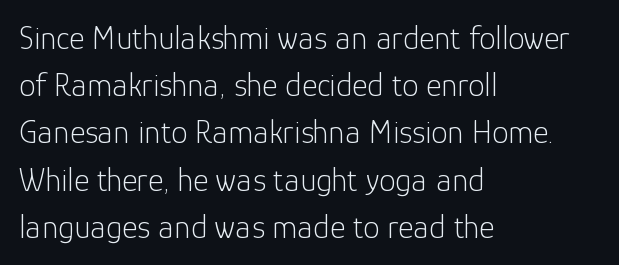
The image shows 33 px light sans-serif type, upright; set left-aligned, normal line spacing (1.43x), normal letter spacing, not underlined; low stroke contrast and a medium x-height.
